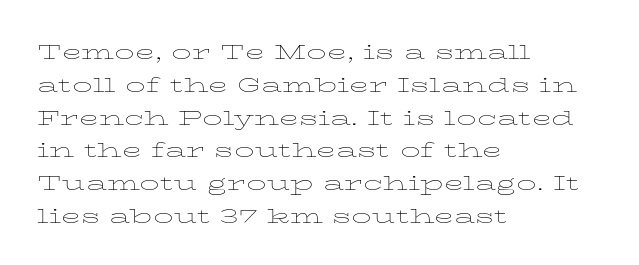
Q: Is the text bold? A: No.
Q: Is the text italic (slanted)? A: No, it is upright.
Q: Is the text underlined? A: No.
Q: How is the paragraph aligned? A: Left-aligned.
Q: Is the spacing between letters normal or unusually wide? A: Normal.
Q: Is the spacing between lines tight, normal or loose? A: Normal.
